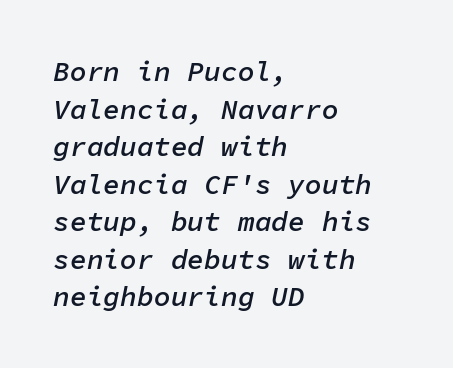
Q: Is the text bold? A: Semi-bold.
Q: Is the text italic (slanted)? A: Yes, it leans right by about 11 degrees.
Q: Is the text underlined? A: No.
Q: How is the paragraph aligned? A: Left-aligned.
Q: Is the spacing between letters normal or unusually wide? A: Normal.
Q: Is the spacing between lines tight, normal or loose? A: Normal.
Q: Width (condensed, normal, or wide)? A: Normal.
Q: Stroke contrast? A: Low.
Q: x-height? A: Medium.
Q: Monospaced? A: Yes.
